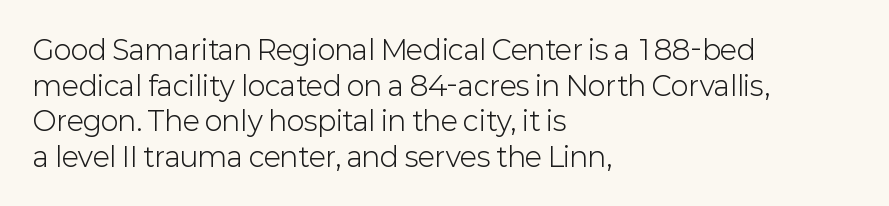
Q: Is the text bold? A: No.
Q: Is the text italic (slanted)? A: No, it is upright.
Q: Is the text underlined? A: No.
Q: How is the paragraph aligned? A: Left-aligned.
Q: Is the spacing between letters normal or unusually wide? A: Normal.
Q: Is the spacing between lines tight, normal or loose? A: Normal.
